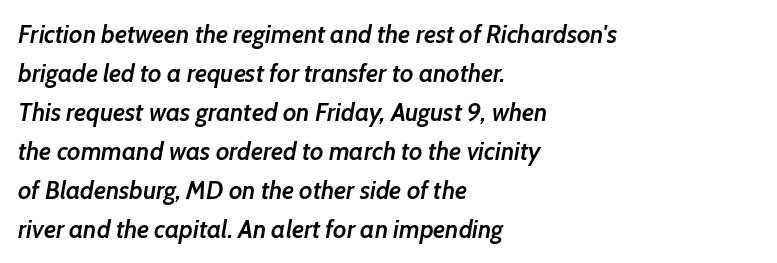
{"italic": "yes", "lean": "right", "slant_degrees": 7, "bold": "semi", "underline": "no", "align": "left", "line_spacing": "normal", "line_spacing_ratio": 1.56, "letter_spacing": "normal", "letter_spacing_em": 0.0, "glyph_px": 25}
